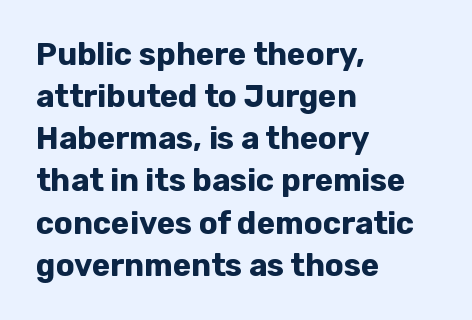
The image shows 31 px bold sans-serif type, upright; set left-aligned, normal line spacing (1.36x), normal letter spacing, not underlined; low stroke contrast and a medium x-height.
